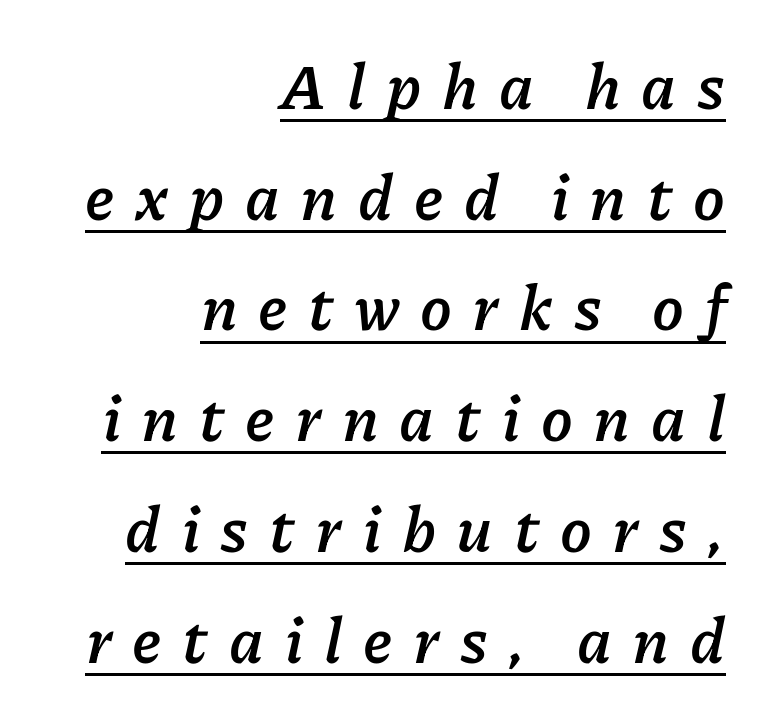
The image shows 64 px semibold type, italic (leaning right); set right-aligned, line spacing 1.73x, unusually wide letter spacing (+0.32 em), underlined; low stroke contrast and a medium x-height.
